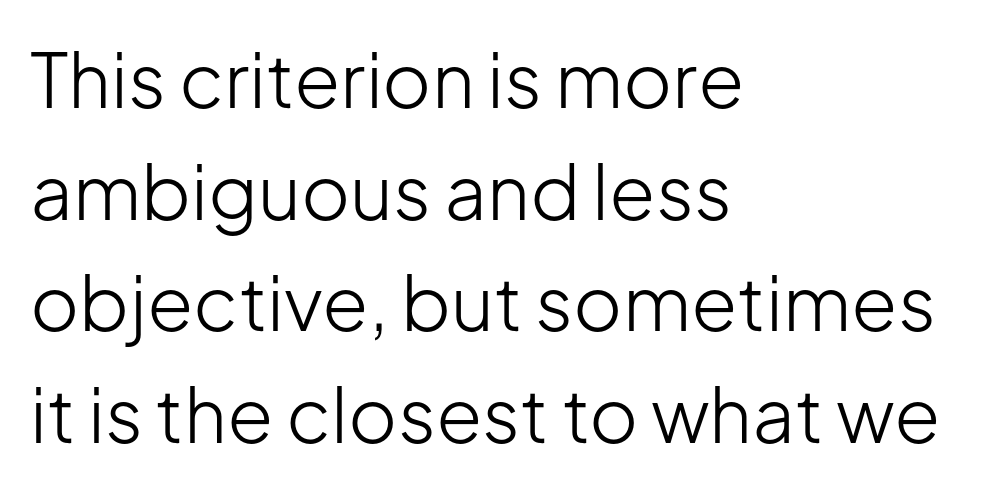
The image shows 75 px light sans-serif type, upright; set left-aligned, normal line spacing (1.49x), normal letter spacing, not underlined; low stroke contrast and a medium x-height.
